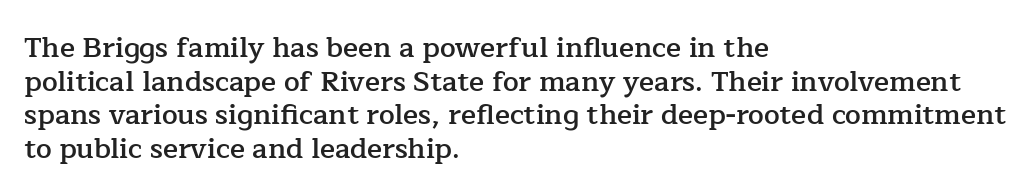
{"serif": "yes", "italic": "no", "bold": "semi", "weight": "semibold", "width": "normal", "stroke_contrast": "low", "x_height": "medium", "monospaced": "no", "underline": "no", "align": "left", "line_spacing_ratio": 1.2, "letter_spacing": "normal", "letter_spacing_em": 0.0, "glyph_px": 28}
